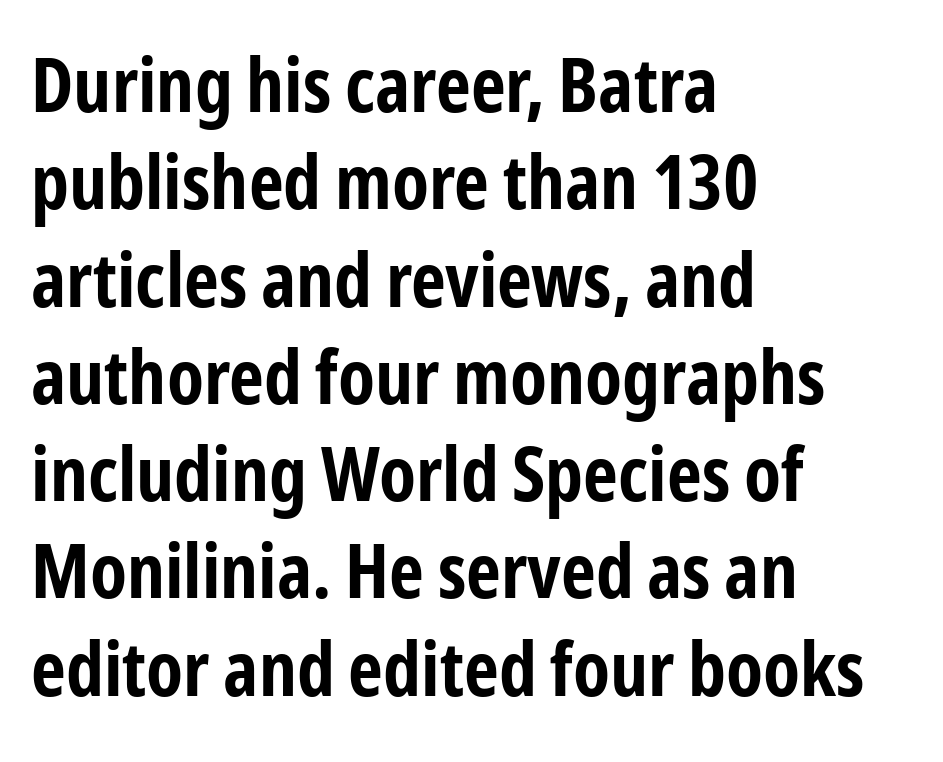
Type without underlining. Typeset ragged right — the left edge is the straight one. Inter-character spacing is left at the font's built-in metrics. Look at the stroke-to-counter ratio: heavy, a bold. In terms of posture, this sample is upright. In terms of leading, this rendering sits right in the middle.
